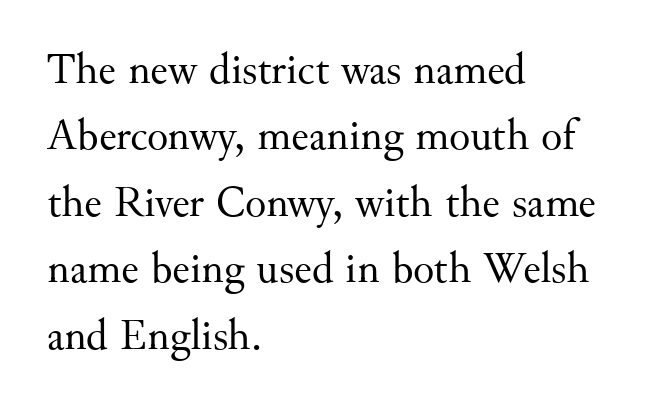
{"serif": "yes", "italic": "no", "bold": "no", "weight": "regular", "width": "normal", "stroke_contrast": "medium", "x_height": "small", "monospaced": "no", "underline": "no", "align": "left", "line_spacing": "normal", "line_spacing_ratio": 1.51, "letter_spacing": "normal", "letter_spacing_em": 0.0, "glyph_px": 44}
